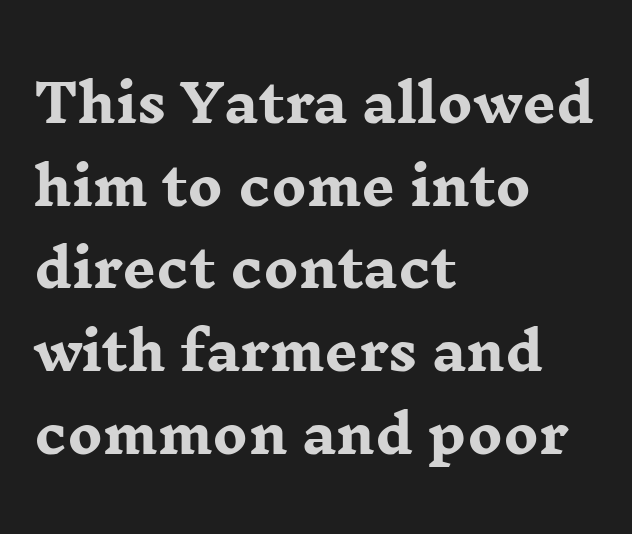
Quick note: interline space is typical. Typesetter's note: full bold, strokes at maximum text heaviness. Each letter keeps its own natural width here, so spacing adapts to shape. The tracking reads as untouched default to a designer's eye. The lines in this sample share a left origin and differ only in where they stop.
